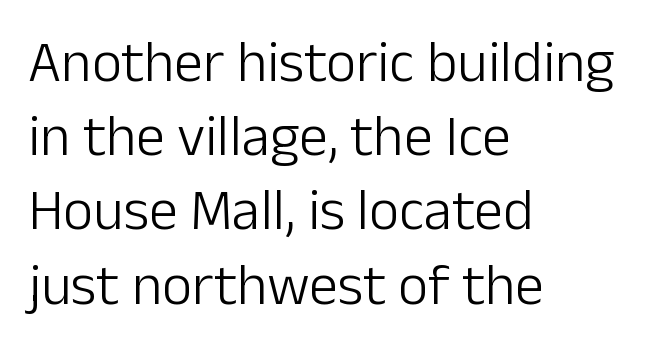
The image shows 58 px light sans-serif type, upright; set left-aligned, normal line spacing (1.28x), normal letter spacing, not underlined; low stroke contrast and a medium x-height.
